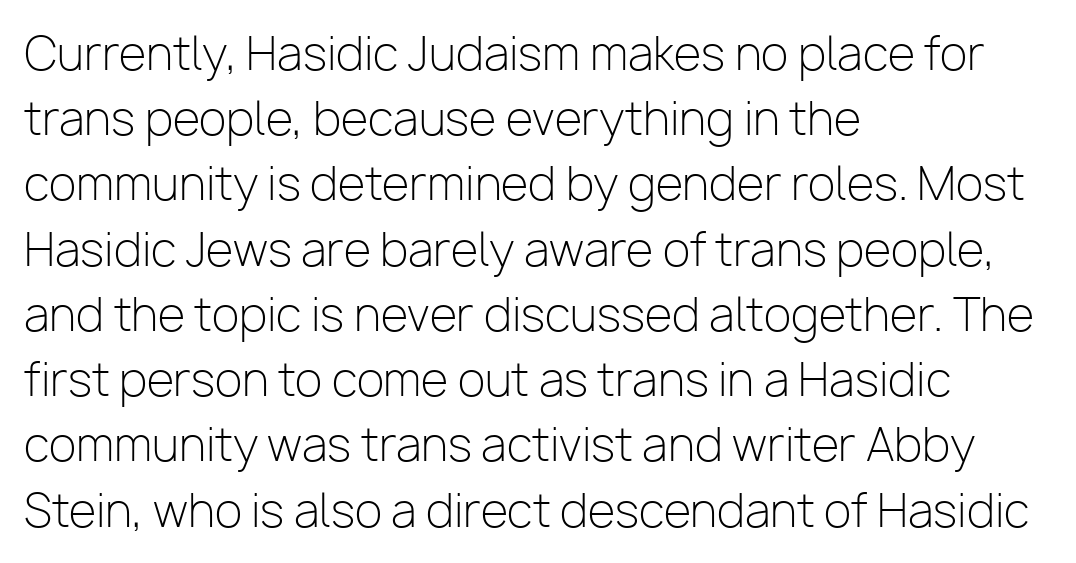
Q: Is the text bold? A: No.
Q: Is the text italic (slanted)? A: No, it is upright.
Q: Is the typeface a serif or a sans-serif typeface? A: Sans-serif.
Q: Is the text underlined? A: No.
Q: How is the paragraph aligned? A: Left-aligned.
Q: Is the spacing between letters normal or unusually wide? A: Normal.
Q: Is the spacing between lines tight, normal or loose? A: Normal.
Q: Width (condensed, normal, or wide)? A: Normal.
Q: Stroke contrast? A: Low.
Q: x-height? A: Medium.
Q: Monospaced? A: No.
